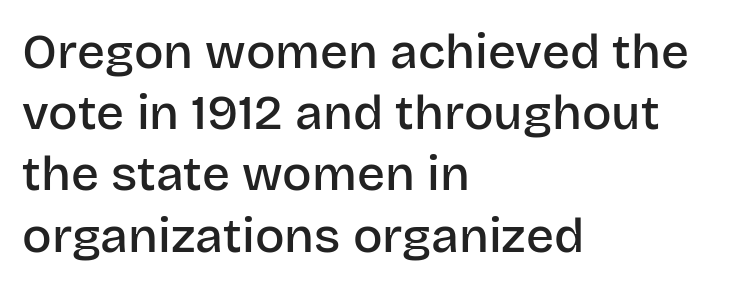
The image shows 49 px semibold sans-serif type, upright; set left-aligned, normal line spacing (1.25x), normal letter spacing, not underlined; low stroke contrast and a large x-height.
